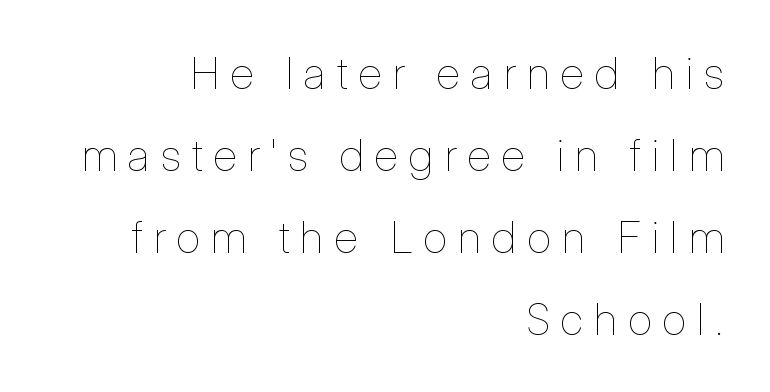
Notice how the stems are strictly vertical — no italics here. Words float on clear page, feet unadorned. Is the stroke heavy? The answer is a plain regular-or-lighter. There is plenty of visible air inserted between adjacent glyphs.
